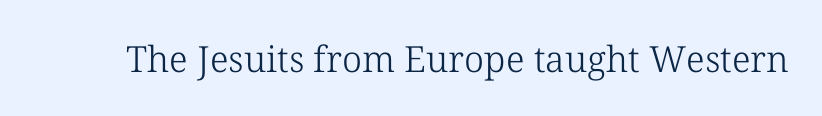
{"serif": "yes", "italic": "no", "bold": "no", "weight": "light", "width": "normal", "stroke_contrast": "low", "x_height": "medium", "monospaced": "no", "underline": "no", "letter_spacing": "normal", "letter_spacing_em": 0.0, "glyph_px": 36}
